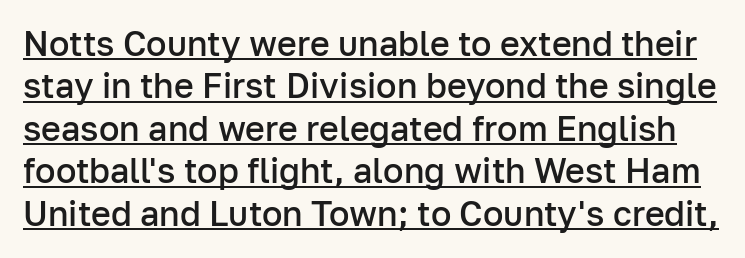
Classification — sans serif. A roman cut, with each character standing at attention. Character widths vary here, with narrow letters taking less room than wide ones. The line-height multiplier appears to be the usual default.
